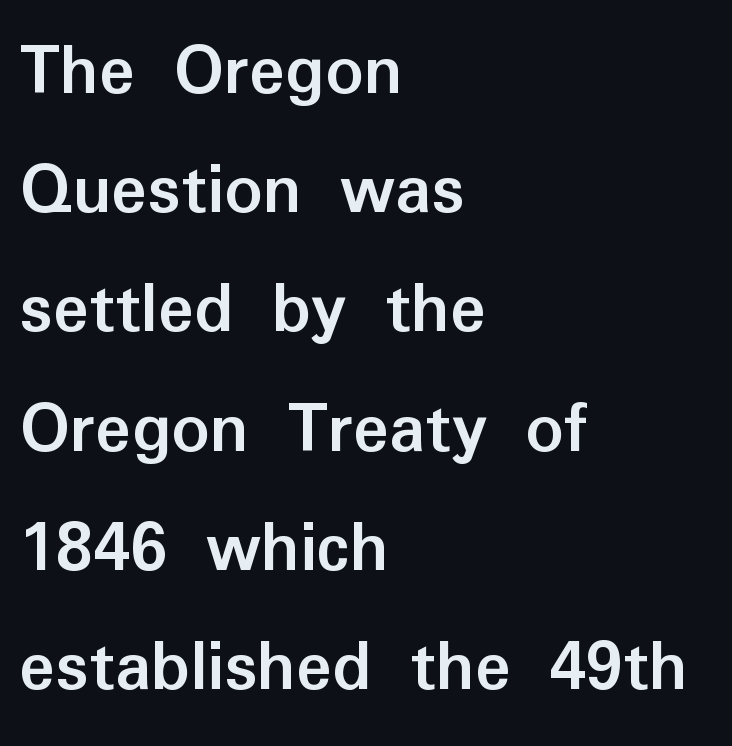
Underlining? Definitely not there. This is heavy type, rendered in bold. The face used here is rendered with its standard letterfit. Ascenders rise straight up at ninety degrees. Does the leading feel generous? No, just average.
